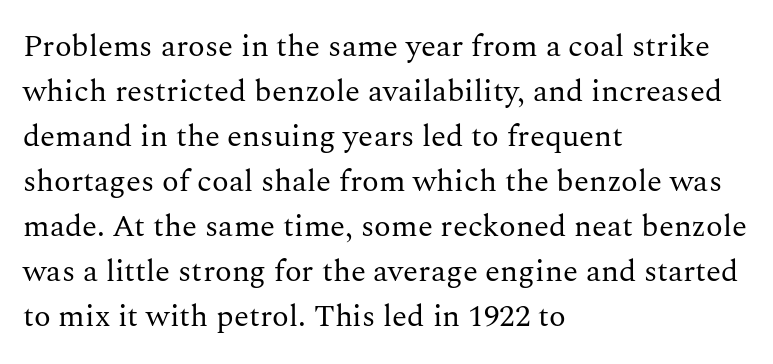
The image shows 31 px regular-weight serif type, upright; set left-aligned, normal line spacing (1.45x), normal letter spacing, not underlined; medium stroke contrast and a medium x-height.
